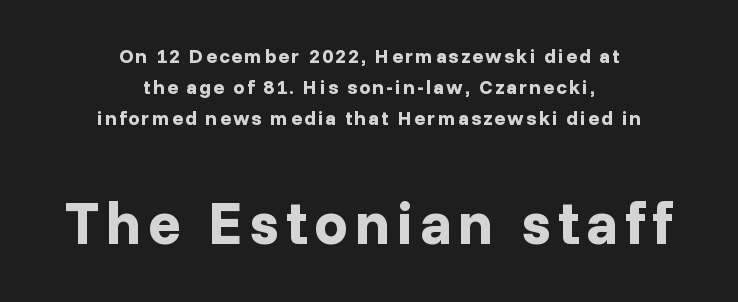
{"serif": "no", "italic": "no", "bold": "yes", "weight": "bold", "width": "normal", "stroke_contrast": "low", "x_height": "medium", "monospaced": "no", "underline": "no", "align": "center", "line_spacing": "normal", "line_spacing_ratio": 1.55, "larger_block": "second", "size_ratio": 3.0, "glyph_px": 60}
